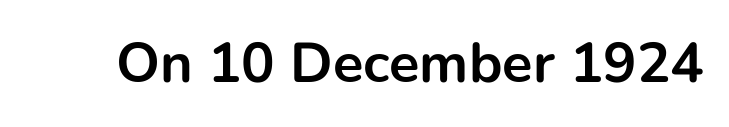
The image shows 56 px bold sans-serif type, upright; set normal letter spacing, not underlined; low stroke contrast and a medium x-height.
